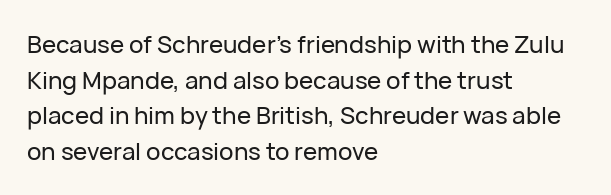
Q: Is the text italic (slanted)? A: No, it is upright.
Q: Is the text underlined? A: No.
Q: How is the paragraph aligned? A: Left-aligned.
Q: Is the spacing between letters normal or unusually wide? A: Normal.
Q: Is the spacing between lines tight, normal or loose? A: Normal.
